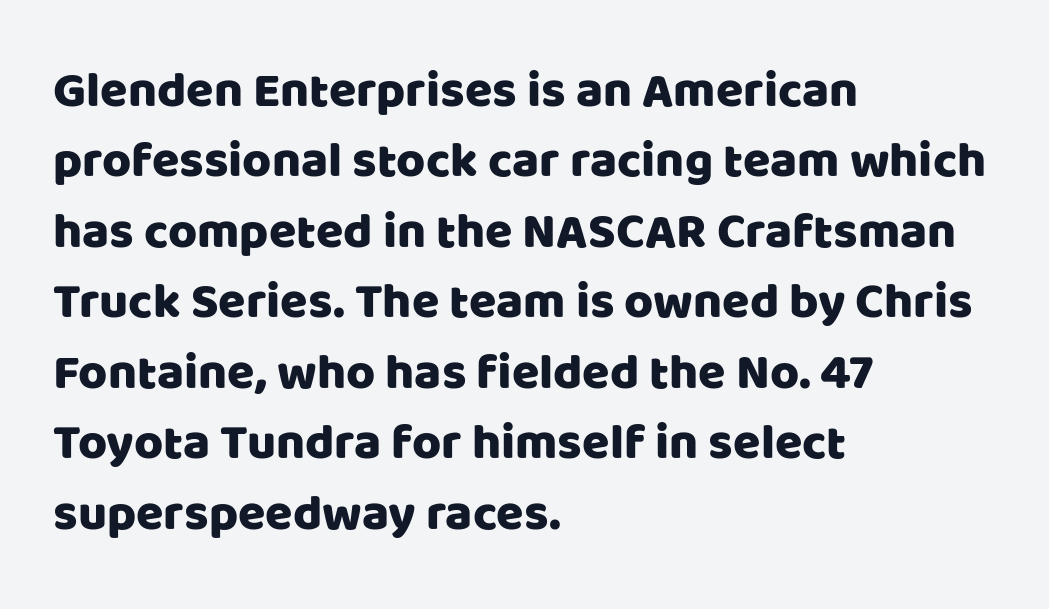
Q: Is the text italic (slanted)? A: No, it is upright.
Q: Is the typeface a serif or a sans-serif typeface? A: Sans-serif.
Q: Is the text underlined? A: No.
Q: How is the paragraph aligned? A: Left-aligned.
Q: Is the spacing between letters normal or unusually wide? A: Normal.
Q: Is the spacing between lines tight, normal or loose? A: Normal.
Q: Width (condensed, normal, or wide)? A: Normal.
Q: Stroke contrast? A: Low.
Q: x-height? A: Large.
Q: Monospaced? A: No.
